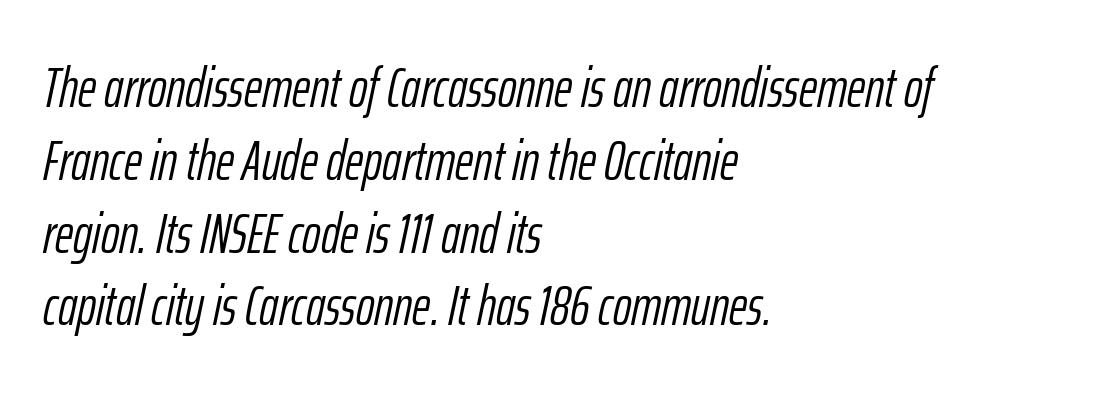
Q: Is the text bold? A: No.
Q: Is the text italic (slanted)? A: Yes, it leans right by about 12 degrees.
Q: Is the text underlined? A: No.
Q: How is the paragraph aligned? A: Left-aligned.
Q: Is the spacing between letters normal or unusually wide? A: Normal.
Q: Is the spacing between lines tight, normal or loose? A: Normal.
Q: Width (condensed, normal, or wide)? A: Condensed.
Q: Stroke contrast? A: Low.
Q: x-height? A: Medium.
Q: Monospaced? A: No.
